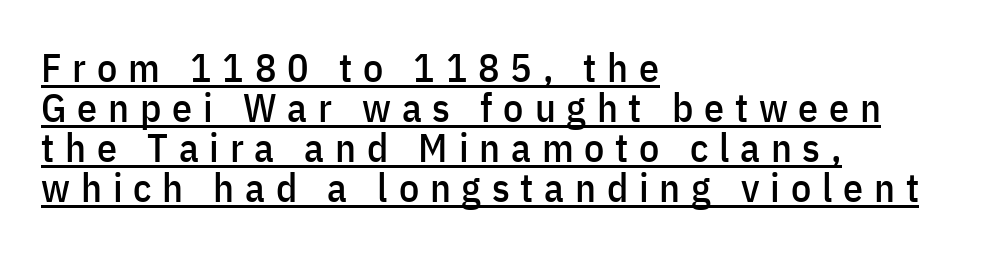
Q: Is the text italic (slanted)? A: No, it is upright.
Q: Is the typeface a serif or a sans-serif typeface? A: Sans-serif.
Q: Is the text underlined? A: Yes.
Q: How is the paragraph aligned? A: Left-aligned.
Q: Is the spacing between letters normal or unusually wide? A: Unusually wide.
Q: Is the spacing between lines tight, normal or loose? A: Tight.
Q: Width (condensed, normal, or wide)? A: Condensed.
Q: Stroke contrast? A: Low.
Q: x-height? A: Medium.
Q: Monospaced? A: No.
